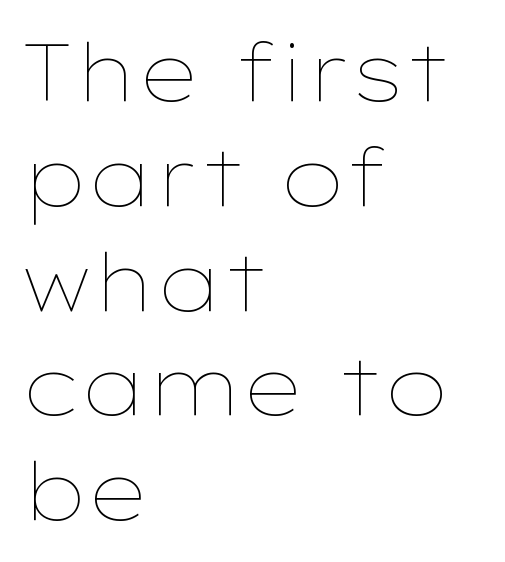
{"italic": "no", "bold": "no", "weight": "thin", "width": "wide", "stroke_contrast": "low", "x_height": "medium", "monospaced": "no", "underline": "no", "align": "left", "line_spacing": "normal", "line_spacing_ratio": 1.31, "letter_spacing": "normal", "letter_spacing_em": 0.0, "glyph_px": 80}
